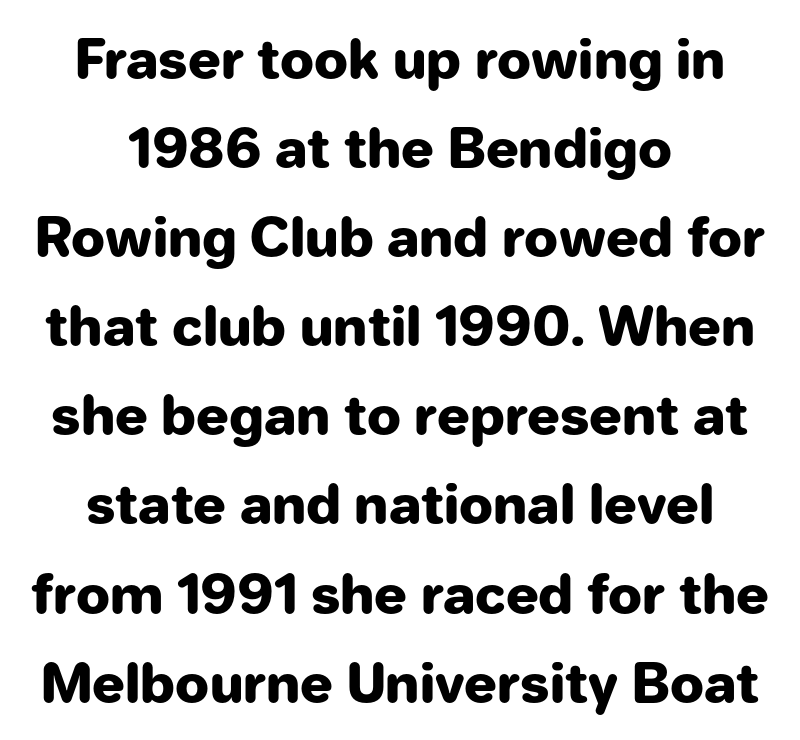
{"serif": "no", "italic": "no", "bold": "yes", "weight": "heavy", "width": "normal", "stroke_contrast": "low", "x_height": "medium", "monospaced": "no", "underline": "no", "align": "center", "line_spacing": "normal", "line_spacing_ratio": 1.65, "letter_spacing": "normal", "letter_spacing_em": 0.0, "glyph_px": 54}
